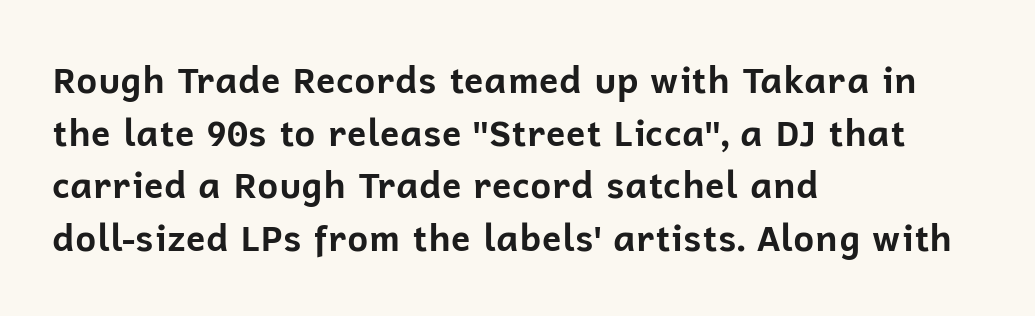
The image shows 36 px bold sans-serif type, upright; set left-aligned, normal line spacing (1.46x), normal letter spacing, not underlined; low stroke contrast and a medium x-height.
